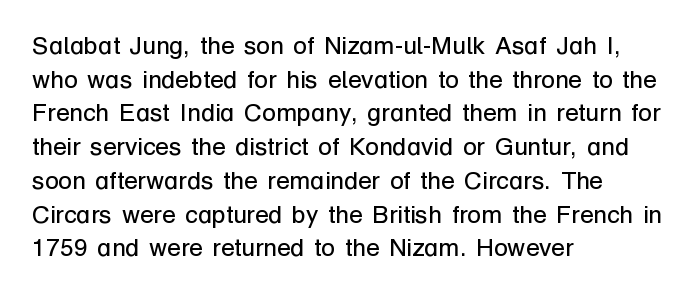
{"italic": "no", "bold": "no", "underline": "no", "align": "left", "line_spacing": "normal", "line_spacing_ratio": 1.35, "letter_spacing": "normal", "letter_spacing_em": 0.0, "glyph_px": 25}
